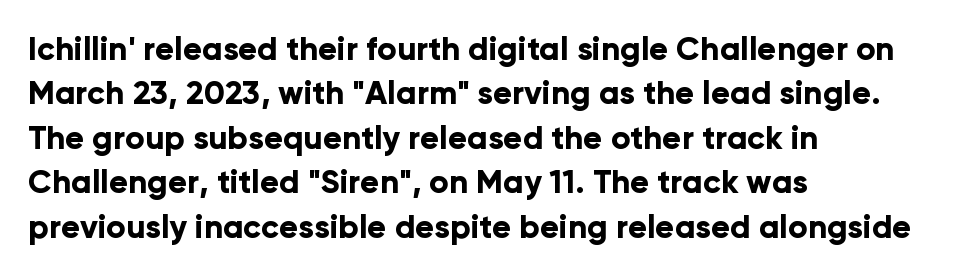
The image shows 32 px bold sans-serif type, upright; set left-aligned, normal line spacing (1.39x), normal letter spacing, not underlined; low stroke contrast and a medium x-height.
